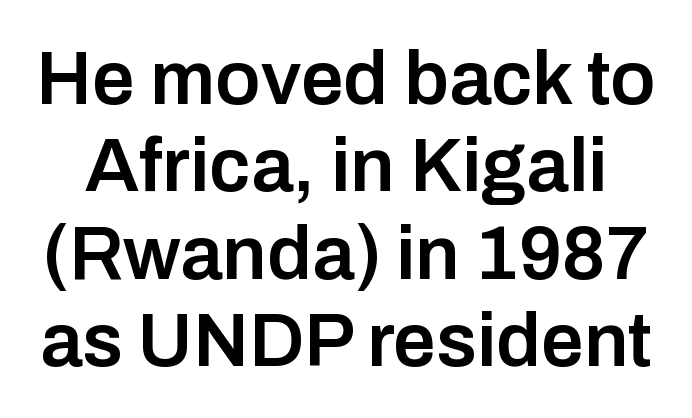
Q: Is the text bold? A: Semi-bold.
Q: Is the text italic (slanted)? A: No, it is upright.
Q: Is the typeface a serif or a sans-serif typeface? A: Sans-serif.
Q: Is the text underlined? A: No.
Q: Is the spacing between letters normal or unusually wide? A: Normal.
Q: Is the spacing between lines tight, normal or loose? A: Tight.
Q: Width (condensed, normal, or wide)? A: Normal.
Q: Stroke contrast? A: Low.
Q: x-height? A: Medium.
Q: Monospaced? A: No.
